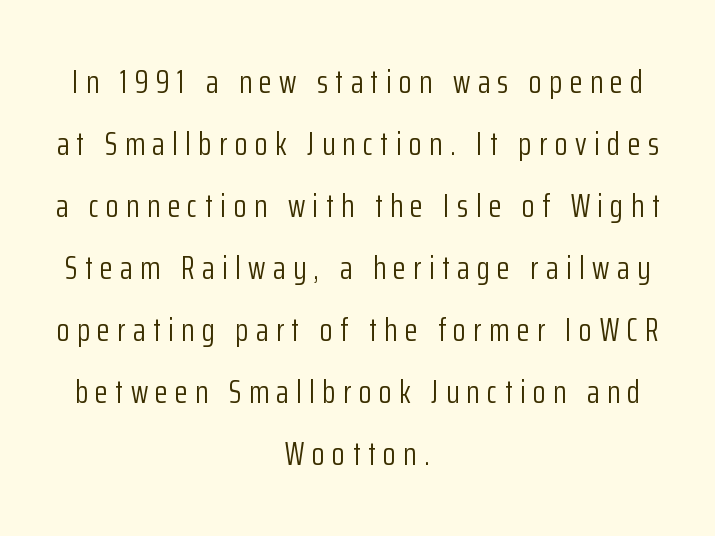
No italicization has been applied; the sample stays upright. Observe the absence of serifs on each vertical stroke in this sample. Which margin do the lines hug? Neither — every line sits in the middle. Think of a printed novel: that variable character pitch is what you see here.
